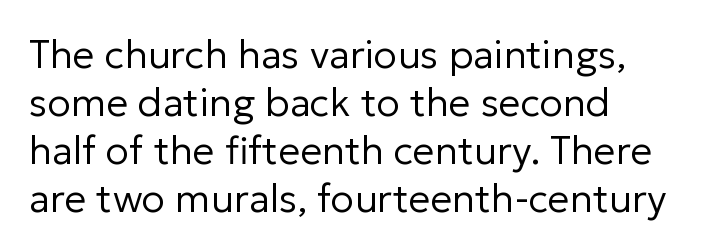
{"serif": "no", "italic": "no", "bold": "no", "weight": "regular", "width": "normal", "stroke_contrast": "low", "x_height": "medium", "monospaced": "no", "underline": "no", "align": "left", "line_spacing_ratio": 1.23, "letter_spacing": "normal", "letter_spacing_em": 0.0, "glyph_px": 39}
